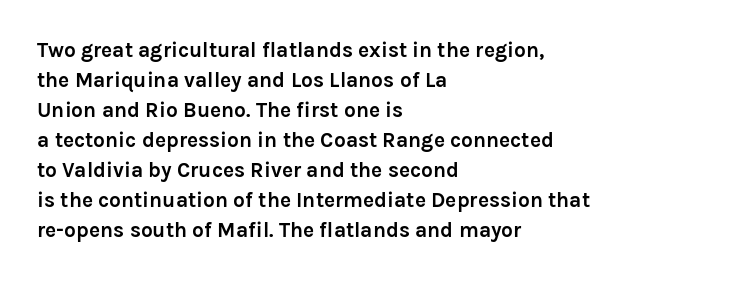
{"italic": "no", "bold": "yes", "underline": "no", "align": "left", "line_spacing": "normal", "line_spacing_ratio": 1.43, "letter_spacing": "normal", "letter_spacing_em": 0.0, "glyph_px": 21}
